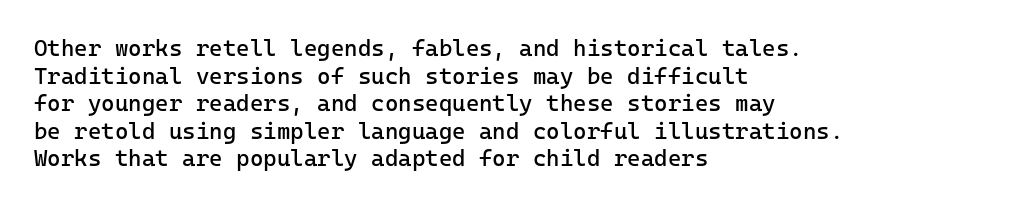
The image shows 23 px text type, upright; set left-aligned, line spacing 1.2x, normal letter spacing, not underlined.
